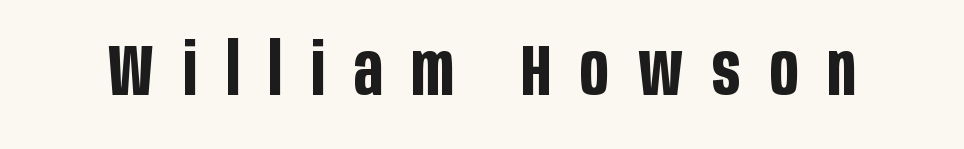
The type sits square on the baseline with zero lean. Look at the bottom of the vertical strokes: they stop flat, with no serifs. Note the varied advance widths — an 'i' is clearly narrower than an 'm'. A typesetter would call this heavily tracked-out type.
